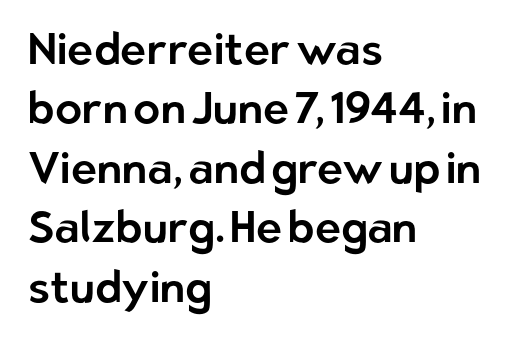
{"serif": "no", "italic": "no", "width": "normal", "stroke_contrast": "low", "x_height": "medium", "monospaced": "no", "underline": "no", "align": "left", "line_spacing": "normal", "line_spacing_ratio": 1.35, "letter_spacing": "normal", "letter_spacing_em": 0.0, "glyph_px": 44}
